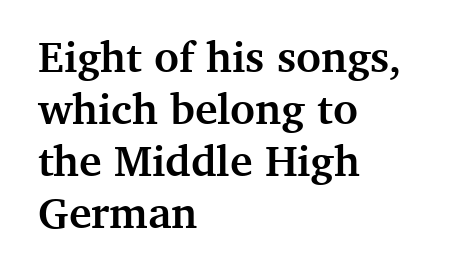
Q: Is the text bold? A: Yes.
Q: Is the text italic (slanted)? A: No, it is upright.
Q: Is the typeface a serif or a sans-serif typeface? A: Serif.
Q: Is the text underlined? A: No.
Q: How is the paragraph aligned? A: Left-aligned.
Q: Is the spacing between letters normal or unusually wide? A: Normal.
Q: Width (condensed, normal, or wide)? A: Normal.
Q: Stroke contrast? A: Medium.
Q: x-height? A: Medium.
Q: Monospaced? A: No.
